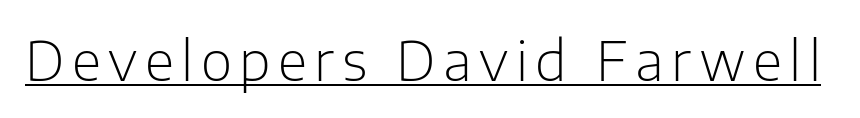
The image shows 54 px light sans-serif type, upright; set underlined; low stroke contrast and a medium x-height.
